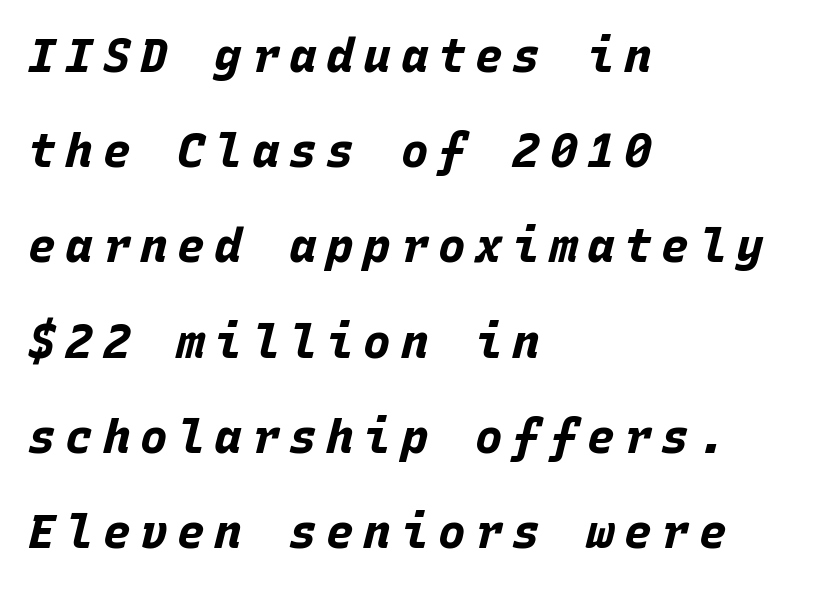
Q: Is the text bold? A: Yes.
Q: Is the text italic (slanted)? A: Yes, it leans right by about 15 degrees.
Q: Is the text underlined? A: No.
Q: How is the paragraph aligned? A: Left-aligned.
Q: Is the spacing between letters normal or unusually wide? A: Unusually wide.
Q: Is the spacing between lines tight, normal or loose? A: Loose.
Q: Width (condensed, normal, or wide)? A: Normal.
Q: Stroke contrast? A: Low.
Q: x-height? A: Large.
Q: Monospaced? A: Yes.
